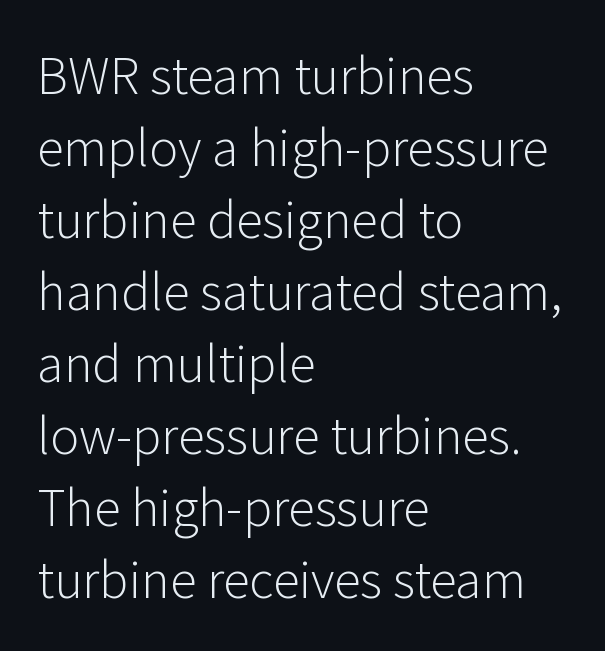
Stems here are at most as thick as an everyday book face. The face used here is proportionally spaced, like ordinary book or web type. Characters follow at the spacing the type designer built in. Alignment: flush left. Descender tails drop into unmarked territory. Unlike a traditional serif, this face leaves its strokes unadorned.
